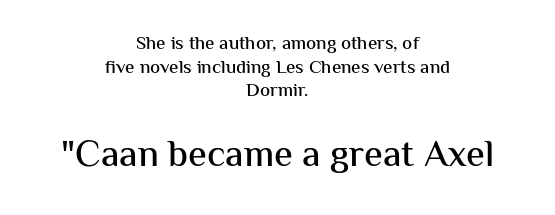
Q: Is the text italic (slanted)? A: No, it is upright.
Q: Is the typeface a serif or a sans-serif typeface? A: Sans-serif.
Q: Is the text underlined? A: No.
Q: How is the paragraph aligned? A: Centered.
Q: Is the spacing between letters normal or unusually wide? A: Normal.
Q: Which block of text is set in a larger size, the first (top) or the second (bottom)? A: The second (bottom) one.
Q: Width (condensed, normal, or wide)? A: Normal.
Q: Stroke contrast? A: Medium.
Q: x-height? A: Medium.
Q: Monospaced? A: No.
